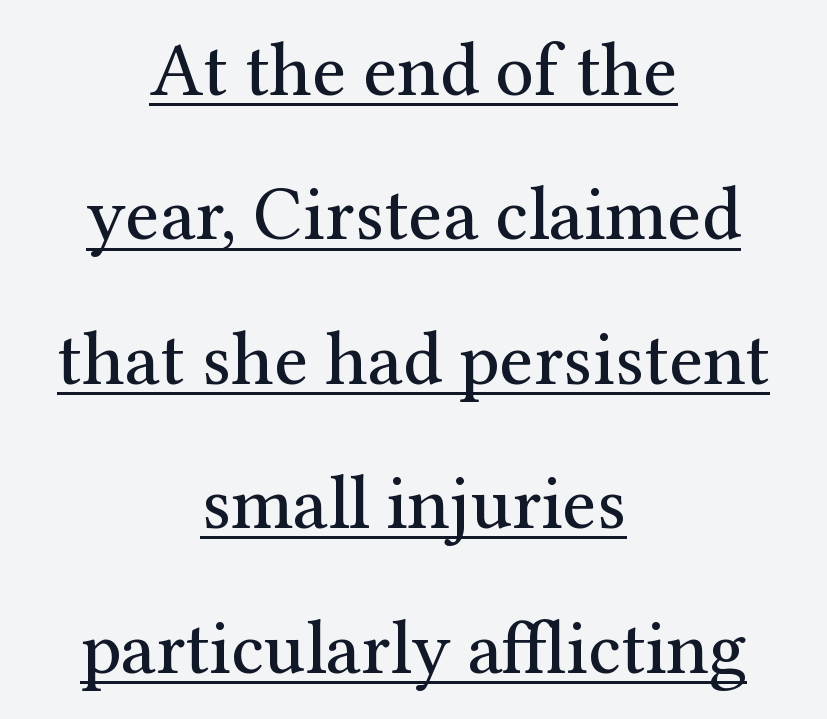
These characters rest on top of a visible drawn line. No extra tracking has been applied to these lines. Letterform terminals end in serifs throughout the passage. Is there much room between lines? Yes — plenty of vertical air separates them. Typeset on center — no edge is straight. Weight: not bold — regular or lighter.
